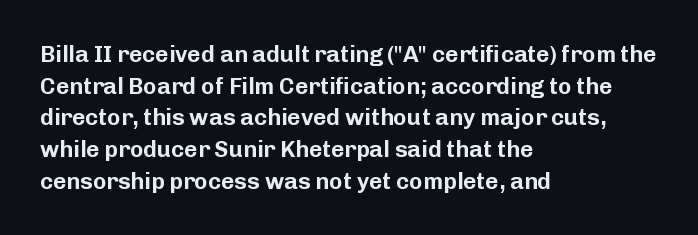
The tracking reads as untouched default to a designer's eye. These lines were composed using upright roman letters. A clean baseline with only descenders dipping below it. The designer left line spacing at the default. The lines are quadded left.
